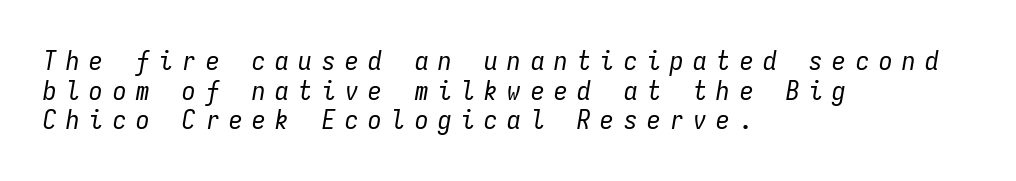
Q: Is the text bold? A: No.
Q: Is the text italic (slanted)? A: Yes, it leans right by about 9 degrees.
Q: Is the text underlined? A: No.
Q: How is the paragraph aligned? A: Left-aligned.
Q: Is the spacing between letters normal or unusually wide? A: Unusually wide.
Q: Is the spacing between lines tight, normal or loose? A: Tight.
